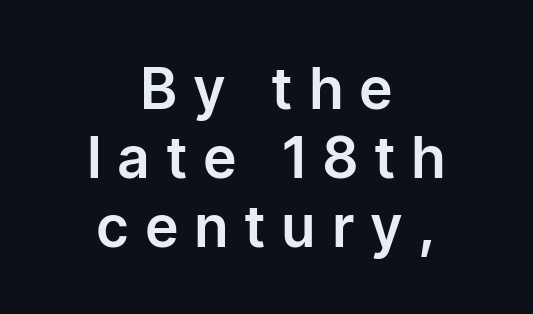
{"serif": "no", "italic": "no", "width": "normal", "stroke_contrast": "low", "x_height": "medium", "monospaced": "no", "underline": "no", "align": "center", "line_spacing_ratio": 1.21, "letter_spacing": "wide", "letter_spacing_em": 0.31, "glyph_px": 57}
